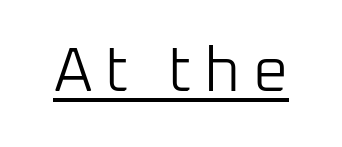
{"serif": "no", "italic": "no", "bold": "no", "weight": "light", "width": "normal", "stroke_contrast": "low", "x_height": "medium", "monospaced": "no", "underline": "yes", "letter_spacing": "wide", "letter_spacing_em": 0.2, "glyph_px": 62}
